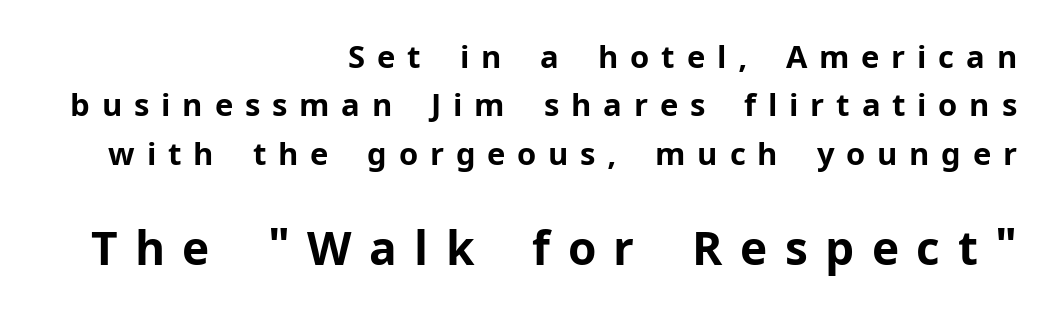
The image shows 46 px bold sans-serif type, upright; set right-aligned, normal line spacing (1.56x), unusually wide letter spacing (+0.38 em), not underlined; the second (bottom) block is 1.48x larger; low stroke contrast and a medium x-height.
